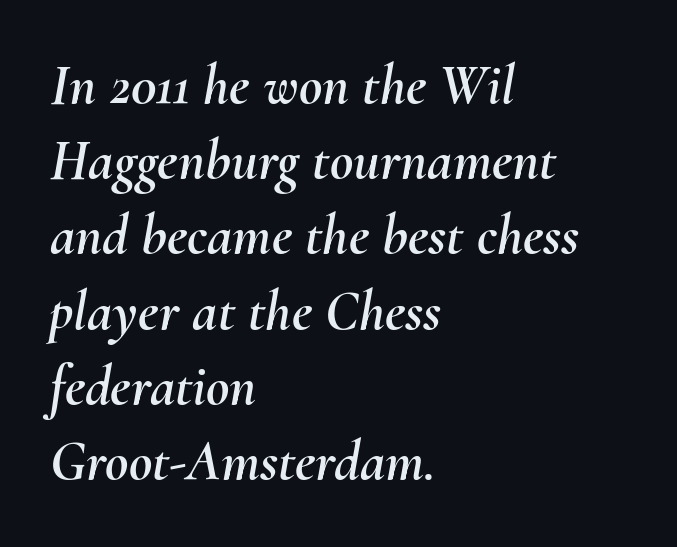
The string is rendered with underlining switched off. Is this a fixed-width face? No — the glyphs have proportional, varying widths. This rendering uses left alignment, leaving the right contour irregular. The letters sit at their default tracking, neither squeezed nor spread. Every character sits at an angle, as italics do.
